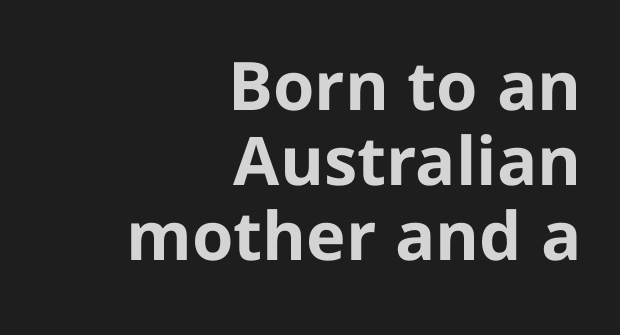
Q: Is the text bold? A: Yes.
Q: Is the text italic (slanted)? A: No, it is upright.
Q: Is the typeface a serif or a sans-serif typeface? A: Sans-serif.
Q: Is the text underlined? A: No.
Q: How is the paragraph aligned? A: Right-aligned.
Q: Is the spacing between letters normal or unusually wide? A: Normal.
Q: Is the spacing between lines tight, normal or loose? A: Tight.
Q: Width (condensed, normal, or wide)? A: Normal.
Q: Stroke contrast? A: Low.
Q: x-height? A: Medium.
Q: Monospaced? A: No.
